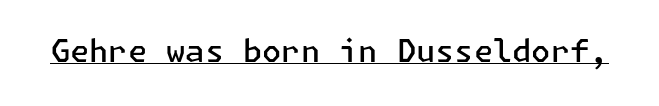
The image shows 31 px semibold sans-serif type, upright; set normal letter spacing, underlined; low stroke contrast and a medium x-height.
